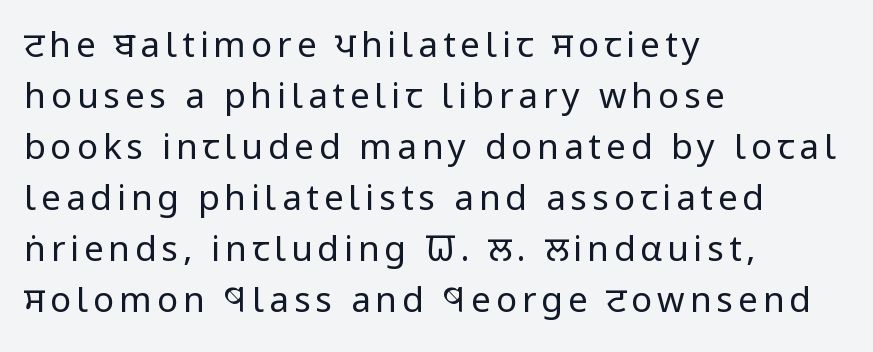
Q: Is the text bold? A: No.
Q: Is the text italic (slanted)? A: No, it is upright.
Q: Is the typeface a serif or a sans-serif typeface? A: Sans-serif.
Q: Is the text underlined? A: No.
Q: How is the paragraph aligned? A: Left-aligned.
Q: Is the spacing between lines tight, normal or loose? A: Normal.
Q: Width (condensed, normal, or wide)? A: Condensed.
Q: Stroke contrast? A: Low.
Q: x-height? A: Large.
Q: Monospaced? A: No.
